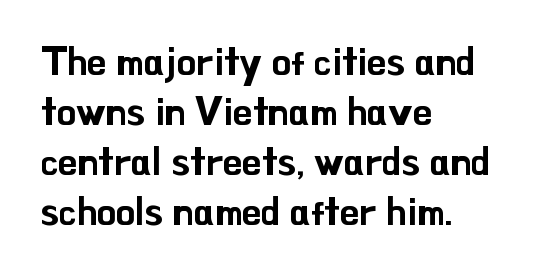
The image shows 39 px sans-serif type, upright; set left-aligned, normal line spacing (1.28x), normal letter spacing, not underlined; low stroke contrast and a small x-height.
